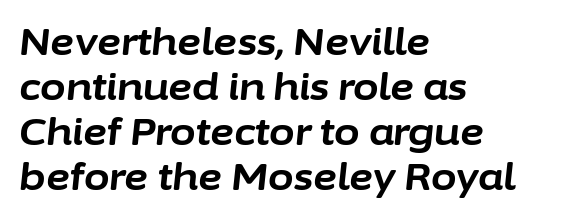
These lines carry a lot of weight — the face is fully bold. Note the varied advance widths — an 'i' is clearly narrower than an 'm'. The lines are quadded left. The letters sit at their default tracking, neither squeezed nor spread. Posture: slanted.
